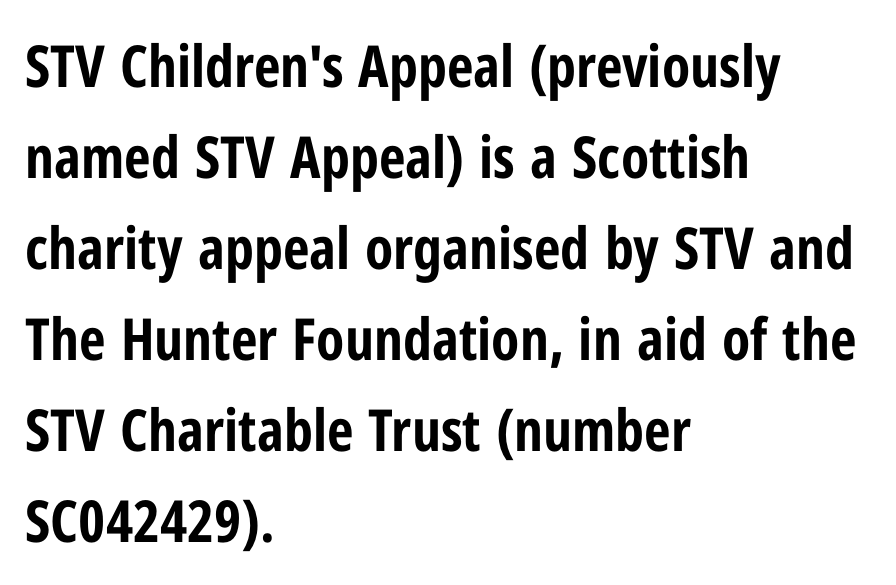
Q: Is the text bold? A: Yes.
Q: Is the text italic (slanted)? A: No, it is upright.
Q: Is the typeface a serif or a sans-serif typeface? A: Sans-serif.
Q: Is the text underlined? A: No.
Q: How is the paragraph aligned? A: Left-aligned.
Q: Is the spacing between letters normal or unusually wide? A: Normal.
Q: Is the spacing between lines tight, normal or loose? A: Normal.
Q: Width (condensed, normal, or wide)? A: Condensed.
Q: Stroke contrast? A: Low.
Q: x-height? A: Medium.
Q: Monospaced? A: No.
